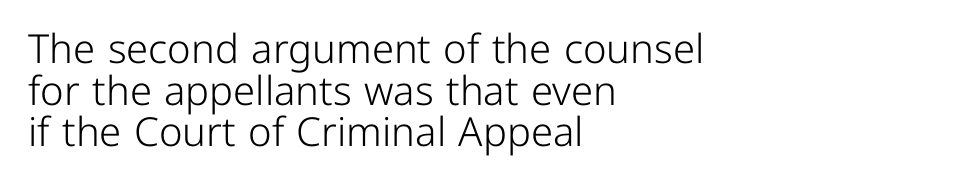
Think of a printed novel: that variable character pitch is what you see here. What stands out about the letter spacing? Nothing — it is the standard amount. The designer went with a sans here, leaving each stem footless. In CSS terms this would be text-align: left.
